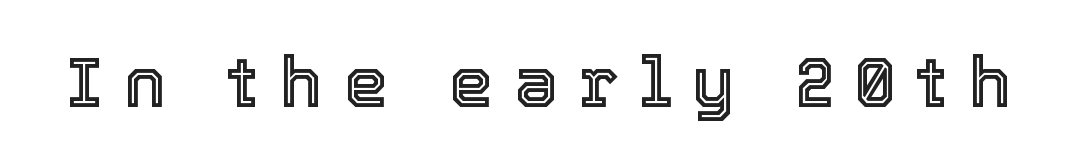
{"italic": "no", "width": "normal", "x_height": "medium", "monospaced": "no", "underline": "no", "letter_spacing": "wide", "letter_spacing_em": 0.3, "glyph_px": 70}
